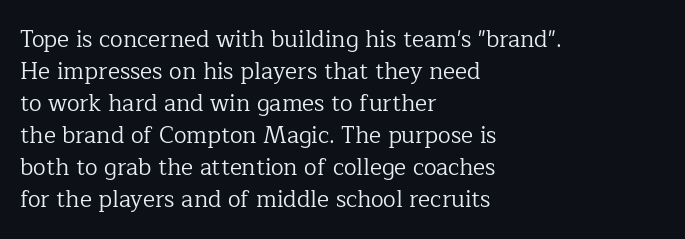
{"italic": "no", "bold": "no", "underline": "no", "align": "left", "line_spacing": "normal", "line_spacing_ratio": 1.39, "letter_spacing": "normal", "letter_spacing_em": 0.0, "glyph_px": 23}
